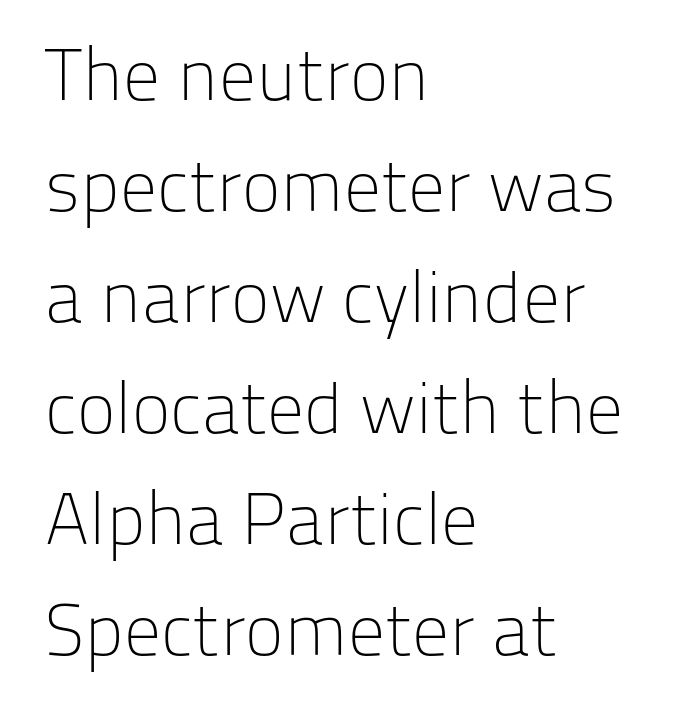
Baseline-to-baseline distance is the conventional proportion of letter height. Each stroke keeps to a modest, everyday thickness or less. Italic? Not at all — the glyphs are vertical. The letters advance in unequal steps, a hallmark of proportional type. A student would call this left alignment; a typographer would say flush left, rag right.
